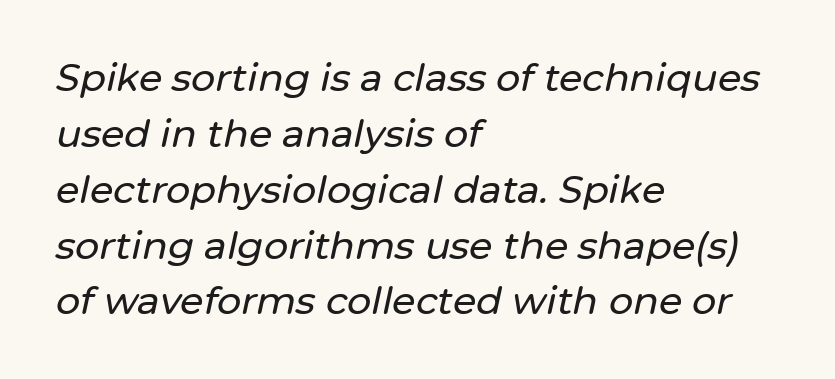
Q: Is the text italic (slanted)? A: Yes, it leans right by about 12 degrees.
Q: Is the text underlined? A: No.
Q: How is the paragraph aligned? A: Left-aligned.
Q: Is the spacing between letters normal or unusually wide? A: Normal.
Q: Is the spacing between lines tight, normal or loose? A: Normal.
Q: Width (condensed, normal, or wide)? A: Normal.
Q: Stroke contrast? A: Low.
Q: x-height? A: Medium.
Q: Monospaced? A: No.
